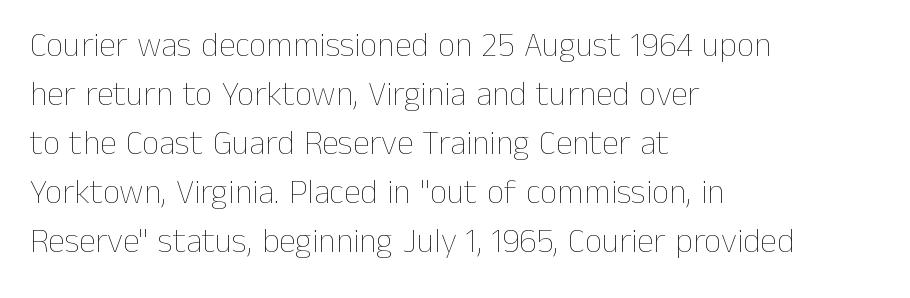
{"italic": "no", "bold": "no", "weight": "thin", "width": "normal", "stroke_contrast": "low", "x_height": "medium", "monospaced": "no", "underline": "no", "align": "left", "line_spacing": "normal", "line_spacing_ratio": 1.44, "letter_spacing": "normal", "letter_spacing_em": 0.0, "glyph_px": 34}
